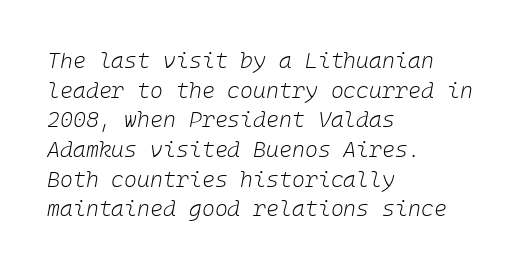
Q: Is the text bold? A: No.
Q: Is the text italic (slanted)? A: Yes, it leans right by about 10 degrees.
Q: Is the text underlined? A: No.
Q: How is the paragraph aligned? A: Left-aligned.
Q: Is the spacing between letters normal or unusually wide? A: Normal.
Q: Is the spacing between lines tight, normal or loose? A: Normal.
